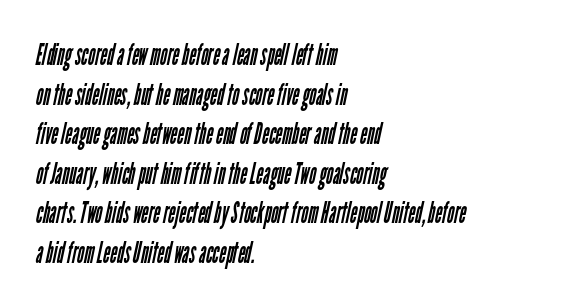
Q: Is the text bold? A: No.
Q: Is the typeface a serif or a sans-serif typeface? A: Sans-serif.
Q: Is the text underlined? A: No.
Q: How is the paragraph aligned? A: Left-aligned.
Q: Is the spacing between letters normal or unusually wide? A: Normal.
Q: Is the spacing between lines tight, normal or loose? A: Normal.
Q: Width (condensed, normal, or wide)? A: Condensed.
Q: Stroke contrast? A: Low.
Q: x-height? A: Medium.
Q: Monospaced? A: No.
